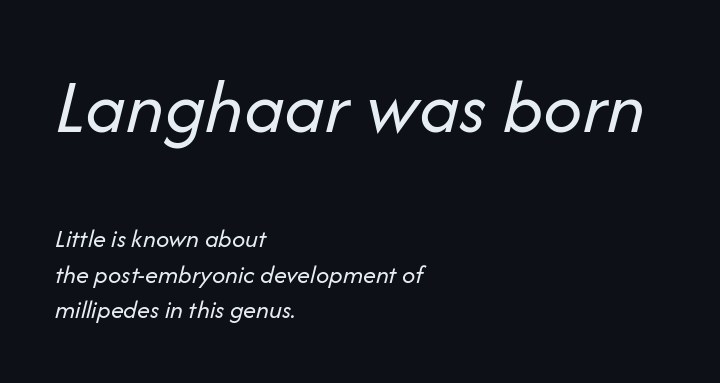
{"italic": "yes", "lean": "right", "slant_degrees": 14, "bold": "no", "weight": "regular", "width": "normal", "stroke_contrast": "low", "x_height": "medium", "monospaced": "no", "underline": "no", "align": "left", "line_spacing": "normal", "line_spacing_ratio": 1.36, "letter_spacing": "normal", "letter_spacing_em": 0.0, "larger_block": "first", "size_ratio": 2.96, "glyph_px": 77}
